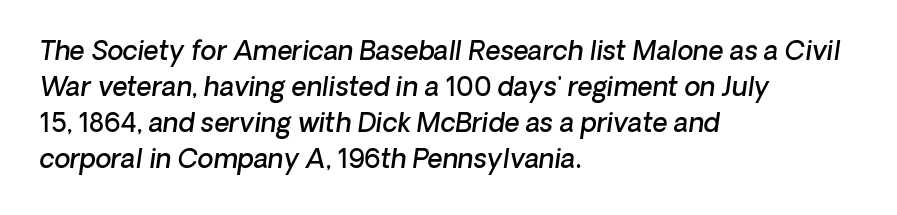
Q: Is the text bold? A: Semi-bold.
Q: Is the text italic (slanted)? A: Yes, it leans right by about 8 degrees.
Q: Is the text underlined? A: No.
Q: How is the paragraph aligned? A: Left-aligned.
Q: Is the spacing between letters normal or unusually wide? A: Normal.
Q: Is the spacing between lines tight, normal or loose? A: Normal.
